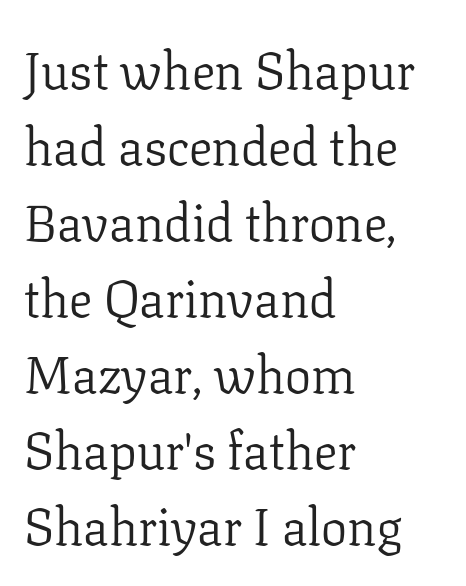
{"serif": "yes", "italic": "no", "bold": "no", "weight": "light", "width": "normal", "stroke_contrast": "low", "x_height": "medium", "monospaced": "no", "underline": "no", "align": "left", "line_spacing": "normal", "line_spacing_ratio": 1.46, "letter_spacing": "normal", "letter_spacing_em": 0.0, "glyph_px": 52}
